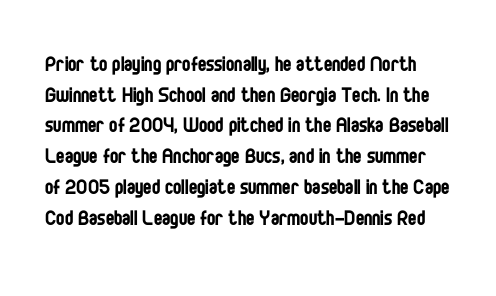
{"italic": "no", "bold": "no", "underline": "no", "line_spacing_ratio": 1.23, "letter_spacing": "normal", "letter_spacing_em": 0.0, "glyph_px": 25}
